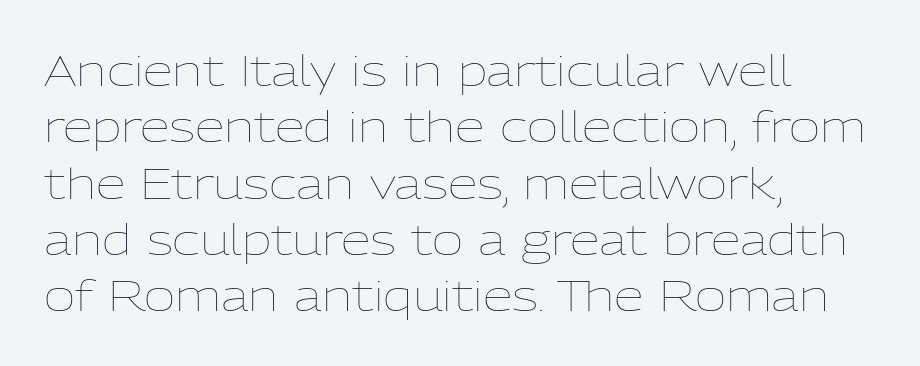
The image shows 43 px thin type, upright; set left-aligned, normal line spacing (1.31x), normal letter spacing, not underlined; low stroke contrast and a medium x-height.
